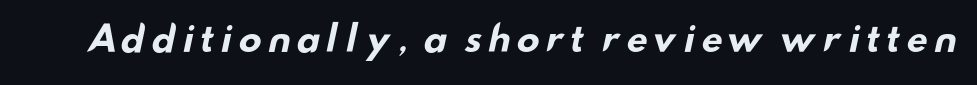
Q: Is the text bold? A: Yes.
Q: Is the typeface a serif or a sans-serif typeface? A: Sans-serif.
Q: Is the text underlined? A: No.
Q: Width (condensed, normal, or wide)? A: Wide.
Q: Stroke contrast? A: Low.
Q: x-height? A: Small.
Q: Monospaced? A: No.
